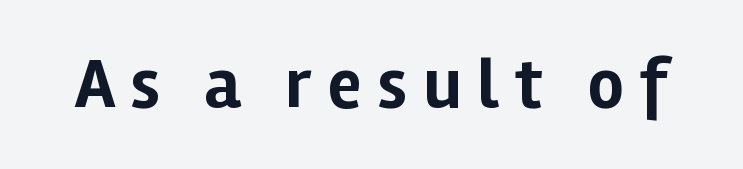
Unlike italic type, these characters show no tilt at all. A typesetter would call this heavily tracked-out type. The passage shown is typed in a proportional face where columns would drift. Serifs: no, the terminals of the letterforms are clean. On the weight axis this lands at bold, roughly 700.
